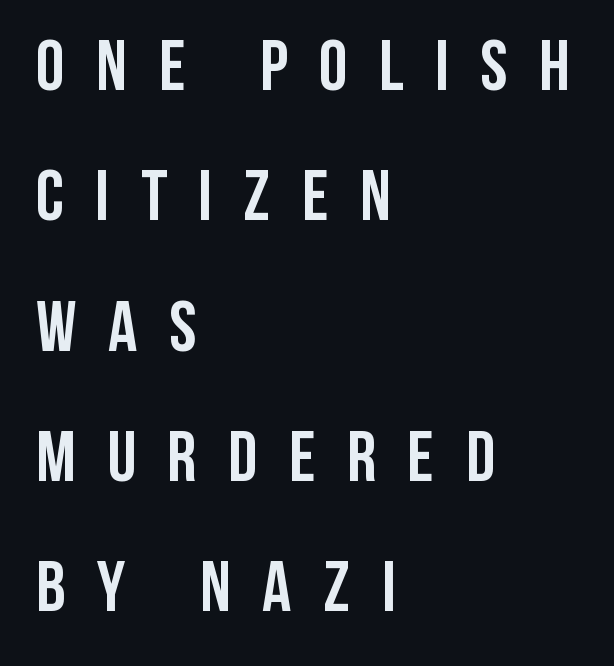
The typography opts for an upright posture over an oblique one. Letters rest on an invisible, unmarked baseline. The letterforms stand isolated, each surrounded by extra space. You can tell from the bare stems that sans-serif type was used. Each glyph is drawn with heavy, bold strokes. The face used here is proportionally spaced, like ordinary book or web type.
